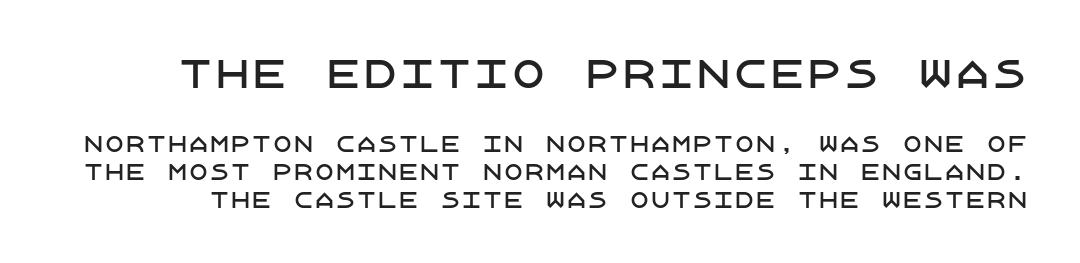
{"serif": "no", "italic": "no", "width": "normal", "stroke_contrast": "low", "x_height": "large", "underline": "no", "line_spacing": "normal", "line_spacing_ratio": 1.33, "letter_spacing": "normal", "letter_spacing_em": 0.0, "larger_block": "first", "size_ratio": 1.76, "glyph_px": 37}
